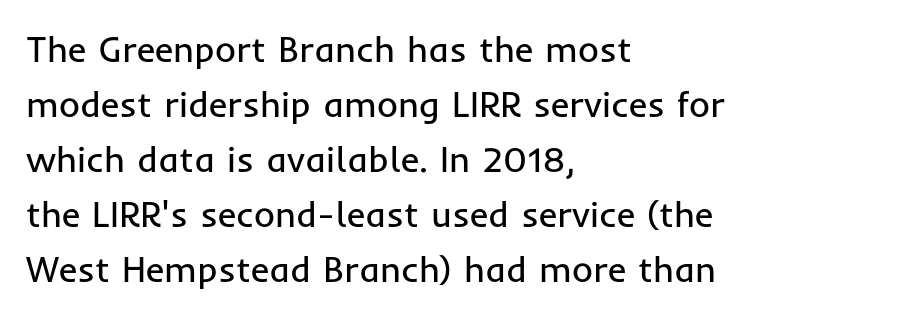
The rows are spaced the way most documents space them. Is the stroke heavy? The answer is a plain regular-or-lighter. Looks like regular typesetting: each glyph gets only the width it needs. The rag falls on the right side of this text block. The passage shown is not underscored anywhere.
